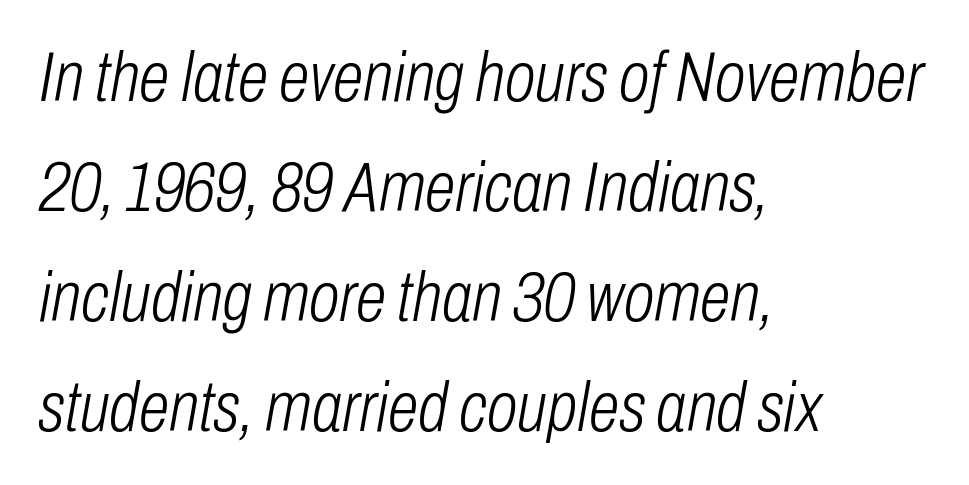
The image shows 70 px light, condensed type, italic (leaning right); set left-aligned, normal line spacing (1.57x), normal letter spacing, not underlined; low stroke contrast and a medium x-height.
